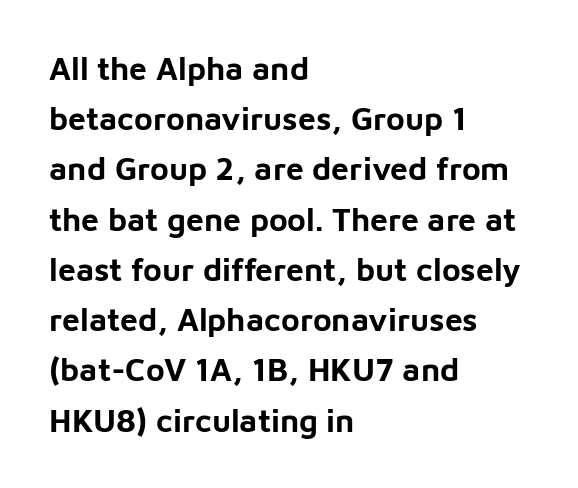
Q: Is the text bold? A: Yes.
Q: Is the text italic (slanted)? A: No, it is upright.
Q: Is the typeface a serif or a sans-serif typeface? A: Sans-serif.
Q: Is the text underlined? A: No.
Q: How is the paragraph aligned? A: Left-aligned.
Q: Is the spacing between letters normal or unusually wide? A: Normal.
Q: Is the spacing between lines tight, normal or loose? A: Normal.
Q: Width (condensed, normal, or wide)? A: Normal.
Q: Stroke contrast? A: Low.
Q: x-height? A: Medium.
Q: Monospaced? A: No.
